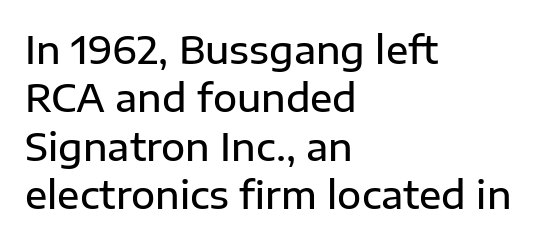
Q: Is the text bold? A: Semi-bold.
Q: Is the text italic (slanted)? A: No, it is upright.
Q: Is the typeface a serif or a sans-serif typeface? A: Sans-serif.
Q: Is the text underlined? A: No.
Q: How is the paragraph aligned? A: Left-aligned.
Q: Is the spacing between letters normal or unusually wide? A: Normal.
Q: Is the spacing between lines tight, normal or loose? A: Normal.
Q: Width (condensed, normal, or wide)? A: Normal.
Q: Stroke contrast? A: Low.
Q: x-height? A: Medium.
Q: Monospaced? A: No.
